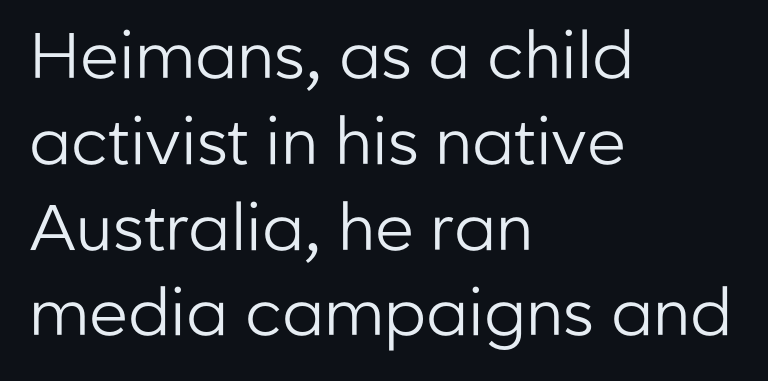
Q: Is the text bold? A: No.
Q: Is the text italic (slanted)? A: No, it is upright.
Q: Is the typeface a serif or a sans-serif typeface? A: Sans-serif.
Q: Is the text underlined? A: No.
Q: How is the paragraph aligned? A: Left-aligned.
Q: Is the spacing between letters normal or unusually wide? A: Normal.
Q: Is the spacing between lines tight, normal or loose? A: Normal.
Q: Width (condensed, normal, or wide)? A: Normal.
Q: Stroke contrast? A: Low.
Q: x-height? A: Medium.
Q: Monospaced? A: No.
